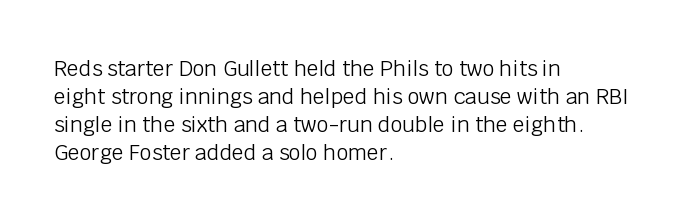
The image shows 21 px text type, upright; set left-aligned, normal line spacing (1.34x), normal letter spacing, not underlined.
